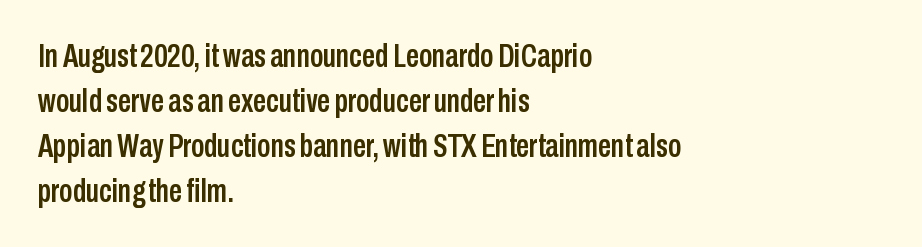
The image shows 33 px condensed sans-serif type, upright; set left-aligned, normal line spacing (1.36x), normal letter spacing, not underlined; low stroke contrast and a medium x-height.
